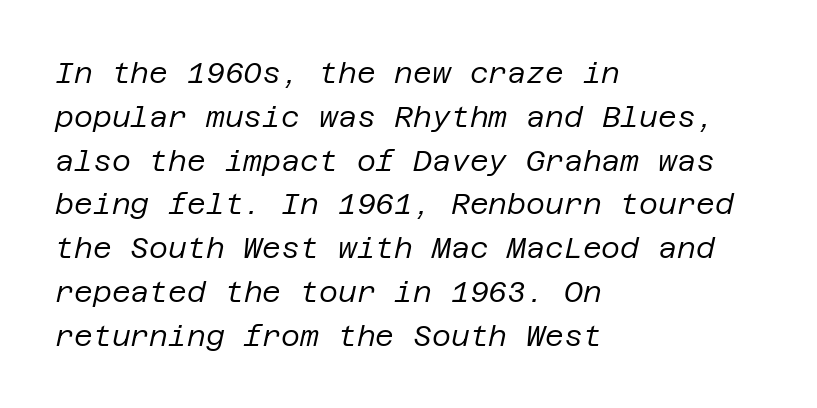
The image shows 29 px regular-weight type, italic (leaning right); set left-aligned, normal line spacing (1.51x), normal letter spacing, not underlined; low stroke contrast and a large x-height.
